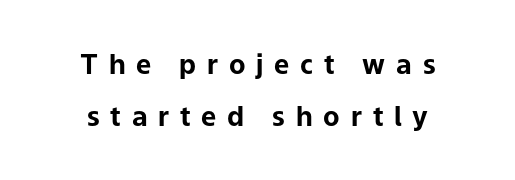
Beneath every word, the page is bare. A typesetter would call this heavily tracked-out type. Tall strokes in this sample are plumb rather than angled. The rendering uses a bold face; every stroke is thick and dark. Reading down the column, the eye jumps a long way to each next line. A centered setting, common on invitations and titles, is used for this passage.
